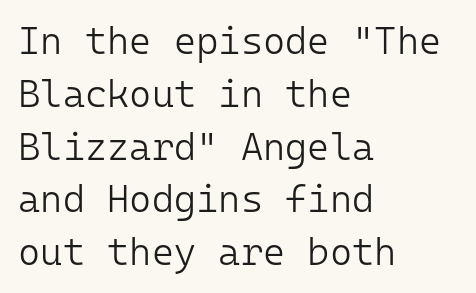
The image shows 38 px light sans-serif type, upright, monospaced; set left-aligned, normal line spacing (1.39x), normal letter spacing, not underlined; low stroke contrast and a medium x-height.
